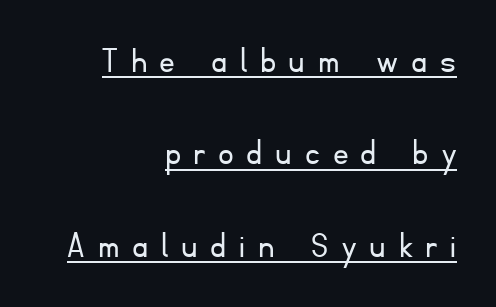
The image shows 39 px light sans-serif type, upright; set right-aligned, loose line spacing (2.37x), unusually wide letter spacing (+0.33 em), underlined; low stroke contrast and a small x-height.
